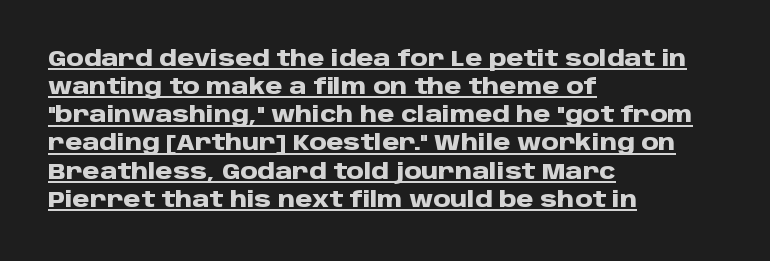
Q: Is the text bold? A: Yes.
Q: Is the text italic (slanted)? A: No, it is upright.
Q: Is the text underlined? A: Yes.
Q: How is the paragraph aligned? A: Left-aligned.
Q: Is the spacing between letters normal or unusually wide? A: Normal.
Q: Is the spacing between lines tight, normal or loose? A: Normal.
